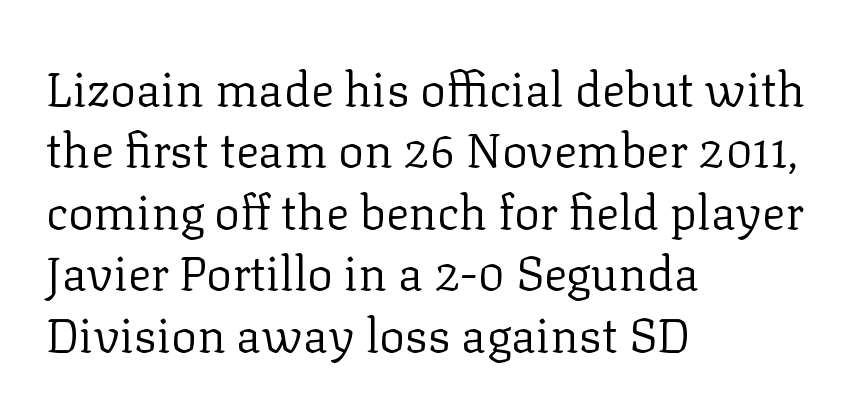
{"serif": "yes", "italic": "no", "bold": "no", "weight": "regular", "width": "normal", "stroke_contrast": "low", "x_height": "medium", "monospaced": "no", "underline": "no", "align": "left", "line_spacing": "normal", "line_spacing_ratio": 1.28, "letter_spacing": "normal", "letter_spacing_em": 0.0, "glyph_px": 48}
